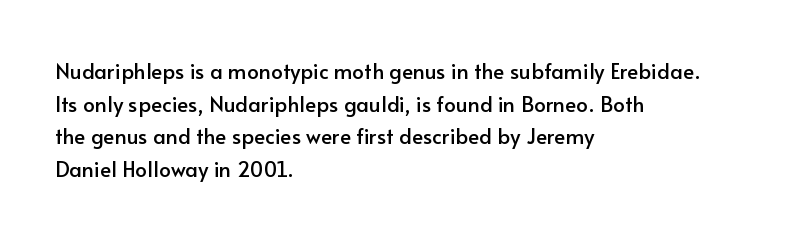
The image shows 21 px text type, upright; set left-aligned, normal line spacing (1.55x), normal letter spacing, not underlined.
